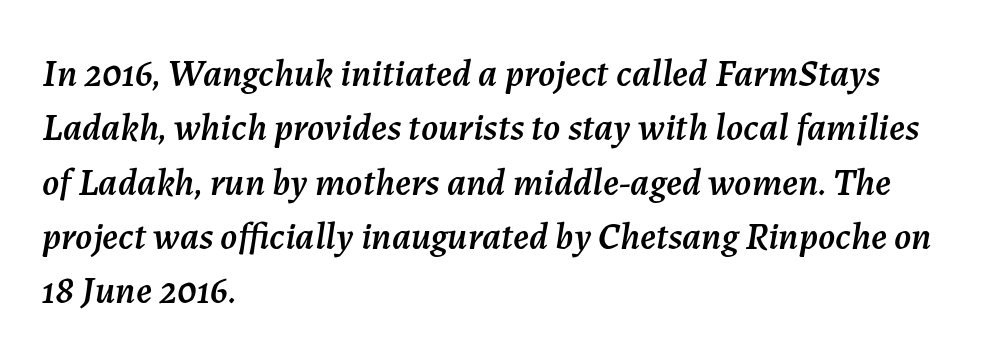
Think of a printed novel: that variable character pitch is what you see here. The leading is moderate, giving the passage an even texture. The glyphs are unaccompanied by any horizontal stroke below them. Is the block centered? No — it sits flush against the left margin.
